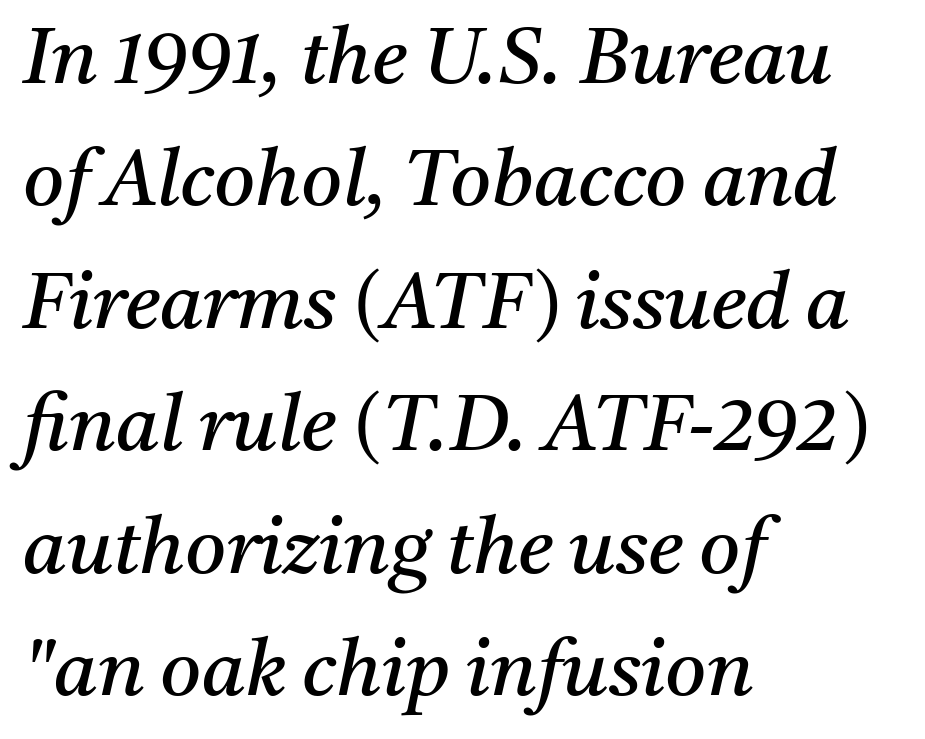
Q: Is the text bold? A: No.
Q: Is the text italic (slanted)? A: Yes, it leans right by about 11 degrees.
Q: Is the typeface a serif or a sans-serif typeface? A: Serif.
Q: Is the text underlined? A: No.
Q: How is the paragraph aligned? A: Left-aligned.
Q: Is the spacing between letters normal or unusually wide? A: Normal.
Q: Is the spacing between lines tight, normal or loose? A: Normal.
Q: Width (condensed, normal, or wide)? A: Normal.
Q: Stroke contrast? A: Medium.
Q: x-height? A: Medium.
Q: Monospaced? A: No.
